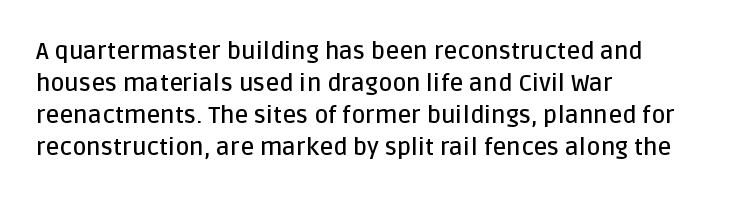
The foot of each line stays bare and open. Weight check: semibold — heavier than regular, not quite bold. Summary of vertical rhythm: regular, with standard interline spacing. Alignment: flush left.
